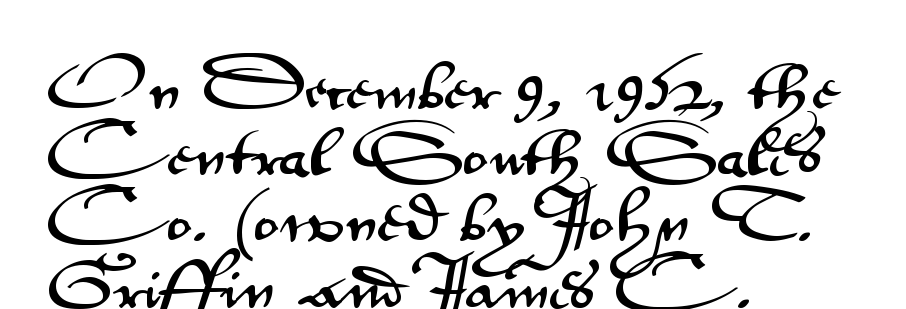
Spacing verdict: proportional, widths tailored to each character. What kind of face is this? One without serifs — a sans. The space between consecutive lines is moderate. This rendering features lettering with no underline. Tracking here is standard; glyphs follow each other at the usual distance.
